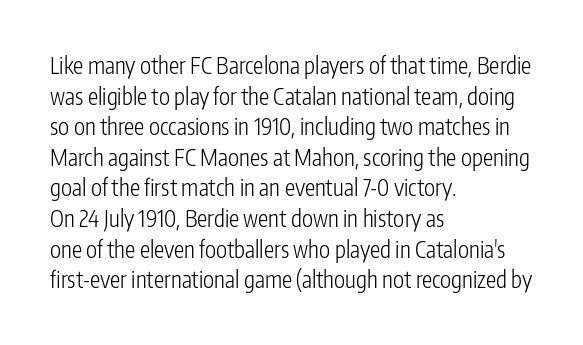
Q: Is the text bold? A: No.
Q: Is the text italic (slanted)? A: No, it is upright.
Q: Is the text underlined? A: No.
Q: How is the paragraph aligned? A: Left-aligned.
Q: Is the spacing between letters normal or unusually wide? A: Normal.
Q: Is the spacing between lines tight, normal or loose? A: Normal.
